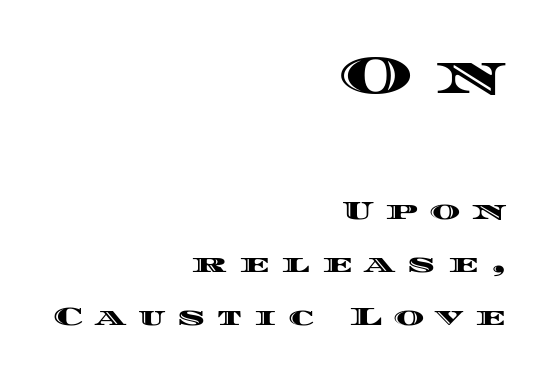
Q: Is the text italic (slanted)? A: No, it is upright.
Q: Is the text underlined? A: No.
Q: How is the paragraph aligned? A: Right-aligned.
Q: Is the spacing between letters normal or unusually wide? A: Unusually wide.
Q: Is the spacing between lines tight, normal or loose? A: Loose.
Q: Which block of text is set in a larger size, the first (top) or the second (bottom)? A: The first (top) one.
Q: Width (condensed, normal, or wide)? A: Wide.
Q: x-height? A: Large.
Q: Monospaced? A: No.
